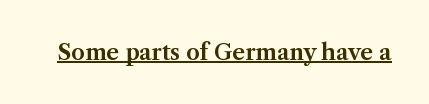
Q: Is the text italic (slanted)? A: No, it is upright.
Q: Is the text underlined? A: Yes.
Q: Is the spacing between letters normal or unusually wide? A: Normal.
